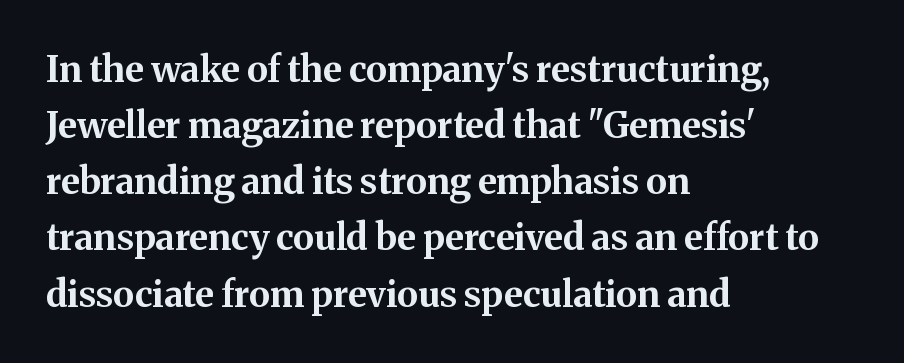
Q: Is the text bold? A: Yes.
Q: Is the text italic (slanted)? A: No, it is upright.
Q: Is the typeface a serif or a sans-serif typeface? A: Serif.
Q: Is the text underlined? A: No.
Q: How is the paragraph aligned? A: Left-aligned.
Q: Is the spacing between letters normal or unusually wide? A: Normal.
Q: Is the spacing between lines tight, normal or loose? A: Normal.
Q: Width (condensed, normal, or wide)? A: Normal.
Q: Stroke contrast? A: Medium.
Q: x-height? A: Medium.
Q: Monospaced? A: No.
